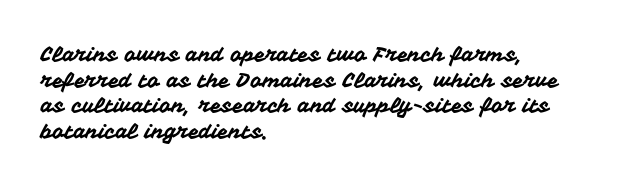
Q: Is the text italic (slanted)? A: Yes.
Q: Is the text underlined? A: No.
Q: How is the paragraph aligned? A: Left-aligned.
Q: Is the spacing between letters normal or unusually wide? A: Normal.
Q: Is the spacing between lines tight, normal or loose? A: Normal.
